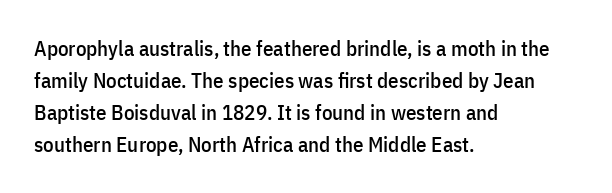
The image shows 21 px text type, upright; set left-aligned, normal line spacing (1.53x), normal letter spacing, not underlined.
